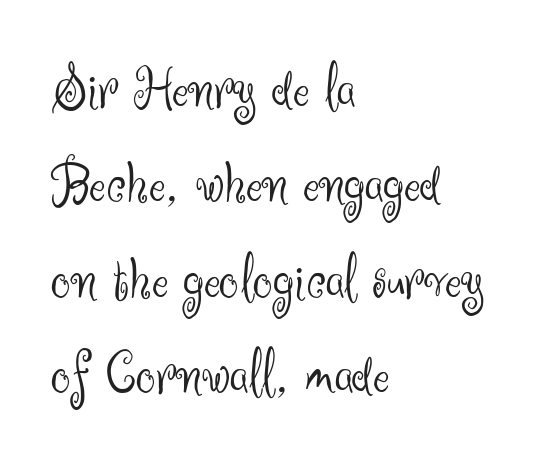
{"serif": "no", "italic": "no", "bold": "no", "weight": "light", "width": "normal", "stroke_contrast": "medium", "x_height": "small", "monospaced": "no", "underline": "no", "align": "left", "line_spacing": "normal", "line_spacing_ratio": 1.54, "letter_spacing": "normal", "letter_spacing_em": 0.0, "glyph_px": 62}
